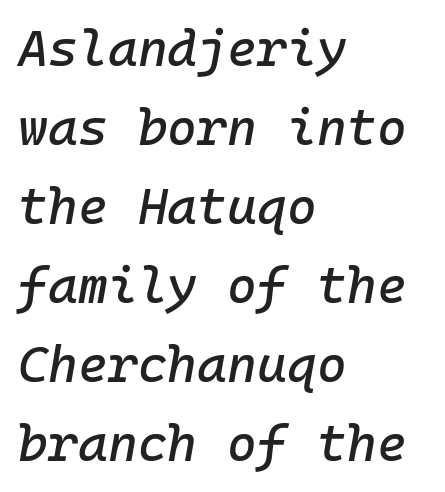
{"italic": "yes", "lean": "right", "slant_degrees": 10, "width": "normal", "stroke_contrast": "low", "x_height": "medium", "monospaced": "yes", "underline": "no", "align": "left", "line_spacing": "normal", "line_spacing_ratio": 1.55, "letter_spacing": "normal", "letter_spacing_em": 0.0, "glyph_px": 51}
